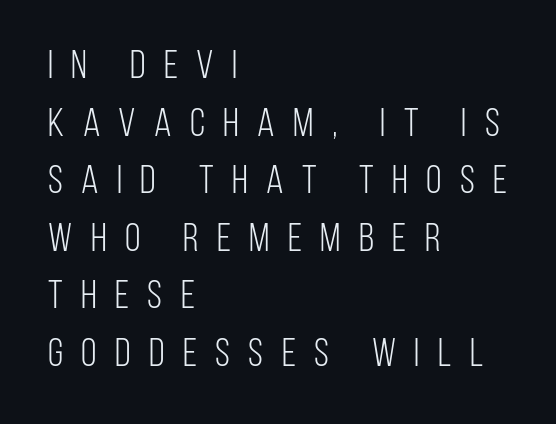
{"serif": "no", "italic": "no", "bold": "no", "weight": "light", "width": "condensed", "stroke_contrast": "low", "x_height": "large", "monospaced": "no", "underline": "no", "align": "left", "line_spacing": "normal", "line_spacing_ratio": 1.44, "letter_spacing": "wide", "letter_spacing_em": 0.46, "glyph_px": 40}
